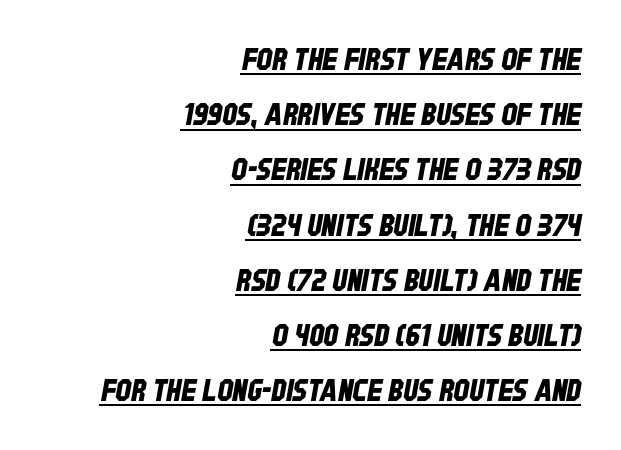
The image shows 31 px condensed sans-serif type; set right-aligned, line spacing 1.78x, normal letter spacing, underlined; low stroke contrast and a large x-height.
